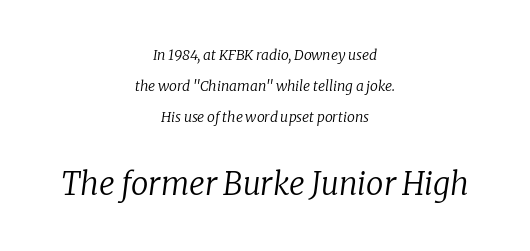
The passage shown is not bold in any degree. Here the designer chose a conventional face with non-uniform glyph widths. Would a proofreader flag this as italicized? Yes. The rendering keeps characters at their native spacing. This rendering employs a face with finishing strokes, i.e., a serif. The lines are quadded center.
